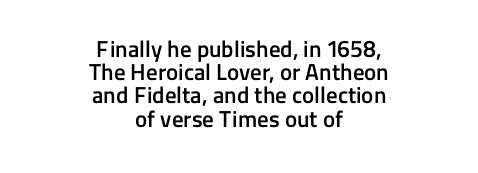
Q: Is the text bold? A: Semi-bold.
Q: Is the text italic (slanted)? A: No, it is upright.
Q: Is the text underlined? A: No.
Q: How is the paragraph aligned? A: Centered.
Q: Is the spacing between letters normal or unusually wide? A: Normal.
Q: Is the spacing between lines tight, normal or loose? A: Tight.
